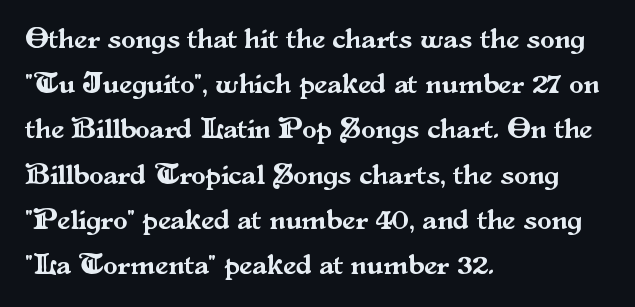
The image shows 29 px serif type, upright; set left-aligned, normal line spacing (1.56x), normal letter spacing, not underlined; medium stroke contrast and a small x-height.
